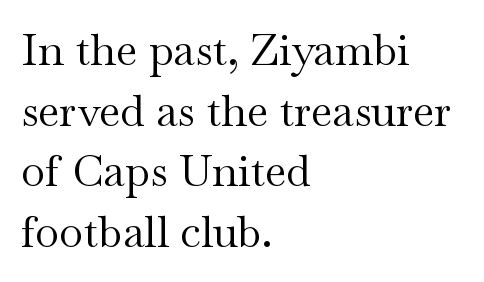
The image shows 44 px regular-weight, wide serif type, upright; set left-aligned, normal line spacing (1.38x), normal letter spacing, not underlined; medium stroke contrast and a small x-height.
